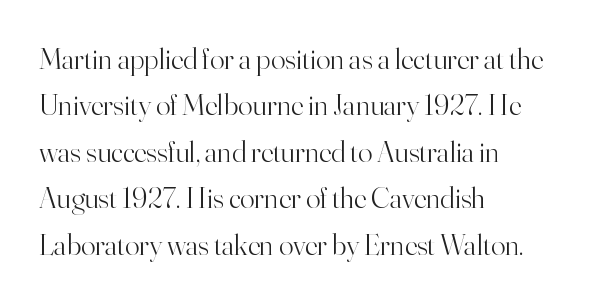
The designer left line spacing at the default. Decoration check: the copy has no underline. The specimen reads as upright at a glance. What stands out about the letter spacing? Nothing — it is the standard amount. Weight: not bold — regular or lighter.
